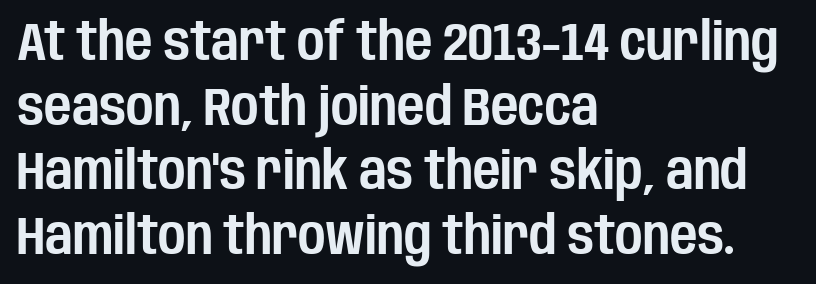
Q: Is the text italic (slanted)? A: No, it is upright.
Q: Is the typeface a serif or a sans-serif typeface? A: Sans-serif.
Q: Is the text underlined? A: No.
Q: How is the paragraph aligned? A: Left-aligned.
Q: Is the spacing between letters normal or unusually wide? A: Normal.
Q: Width (condensed, normal, or wide)? A: Condensed.
Q: Stroke contrast? A: Low.
Q: x-height? A: Large.
Q: Monospaced? A: No.
